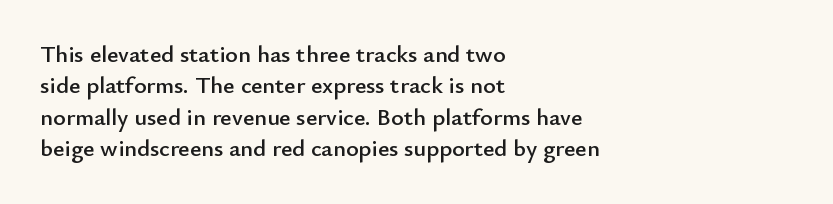
Q: Is the text italic (slanted)? A: No, it is upright.
Q: Is the text underlined? A: No.
Q: How is the paragraph aligned? A: Left-aligned.
Q: Is the spacing between letters normal or unusually wide? A: Normal.
Q: Is the spacing between lines tight, normal or loose? A: Normal.
